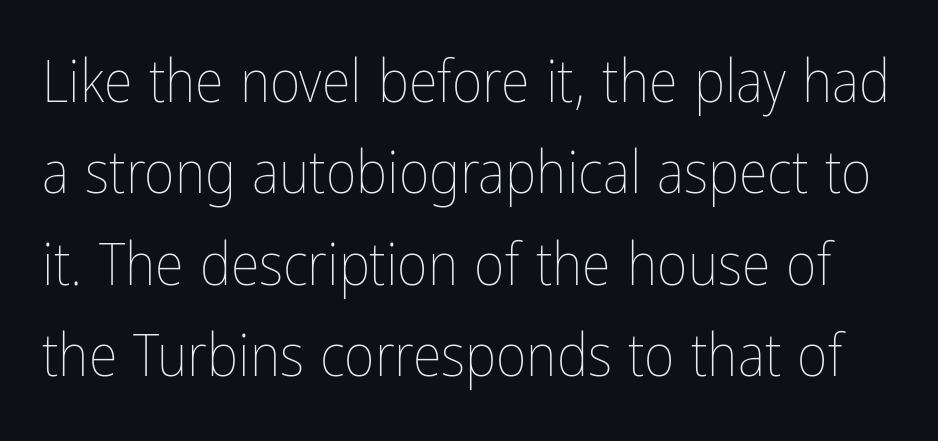
{"italic": "no", "bold": "no", "weight": "thin", "width": "condensed", "stroke_contrast": "low", "x_height": "medium", "monospaced": "no", "underline": "no", "line_spacing": "normal", "line_spacing_ratio": 1.55, "letter_spacing": "normal", "letter_spacing_em": 0.0, "glyph_px": 59}
